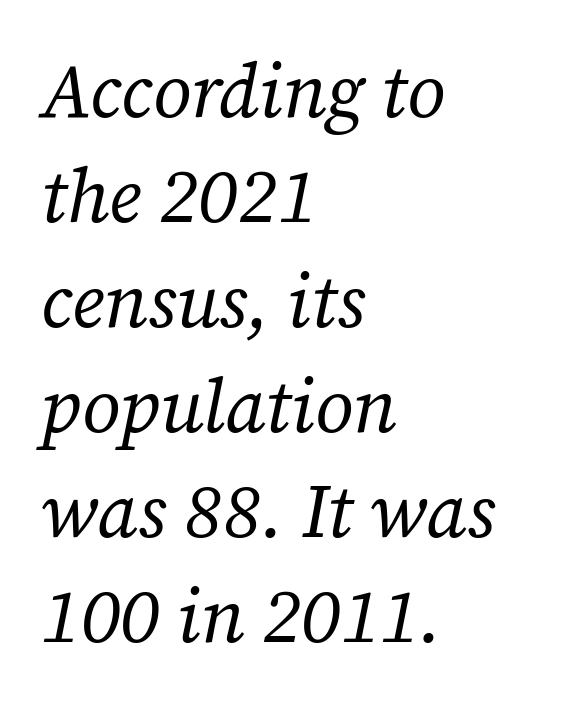
{"serif": "yes", "italic": "yes", "lean": "right", "slant_degrees": 12, "bold": "no", "weight": "regular", "width": "normal", "stroke_contrast": "low", "x_height": "medium", "monospaced": "no", "underline": "no", "align": "left", "line_spacing": "normal", "line_spacing_ratio": 1.4, "letter_spacing": "normal", "letter_spacing_em": 0.0, "glyph_px": 75}
